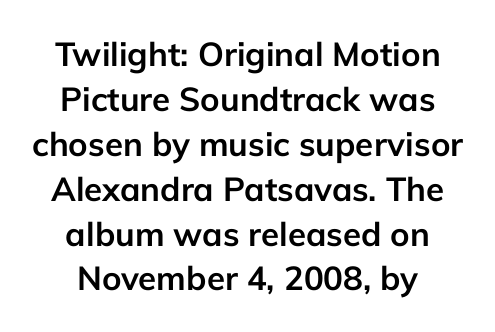
{"serif": "no", "italic": "no", "bold": "yes", "weight": "semibold", "width": "normal", "stroke_contrast": "low", "x_height": "medium", "monospaced": "no", "underline": "no", "align": "center", "line_spacing": "normal", "line_spacing_ratio": 1.36, "letter_spacing": "normal", "letter_spacing_em": 0.0, "glyph_px": 33}
